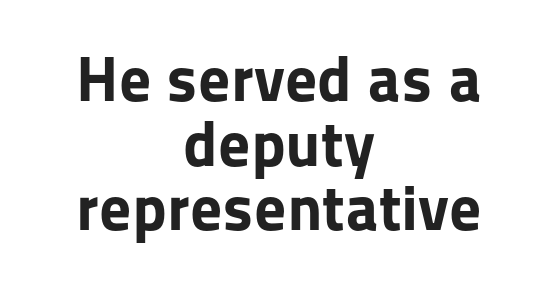
Q: Is the text bold? A: Yes.
Q: Is the text italic (slanted)? A: No, it is upright.
Q: Is the typeface a serif or a sans-serif typeface? A: Sans-serif.
Q: Is the text underlined? A: No.
Q: How is the paragraph aligned? A: Centered.
Q: Is the spacing between letters normal or unusually wide? A: Normal.
Q: Is the spacing between lines tight, normal or loose? A: Tight.
Q: Width (condensed, normal, or wide)? A: Normal.
Q: Stroke contrast? A: Low.
Q: x-height? A: Medium.
Q: Monospaced? A: No.
